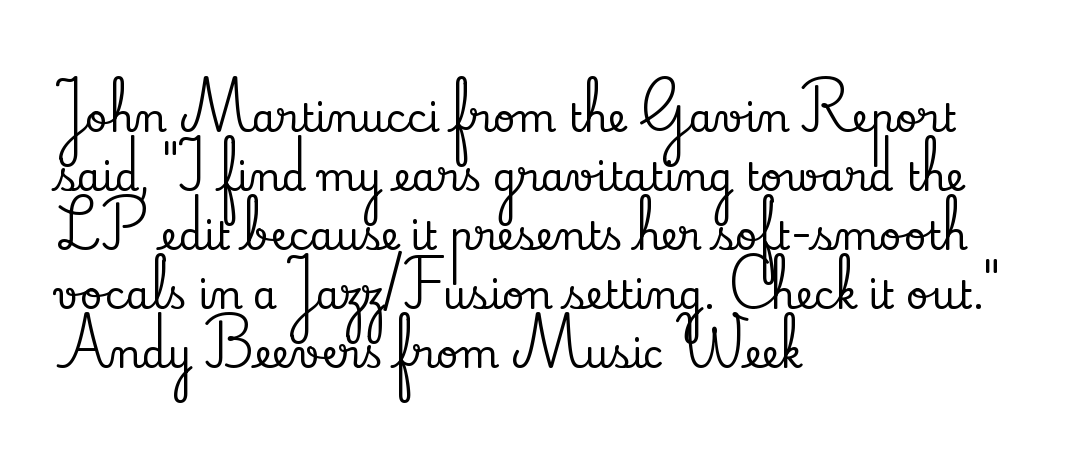
Little horizontal feet cap the strokes, marking this as serif type. Looks like regular typesetting: each glyph gets only the width it needs. Plain, unruled lines of type. One-word summary of the alignment: left.
